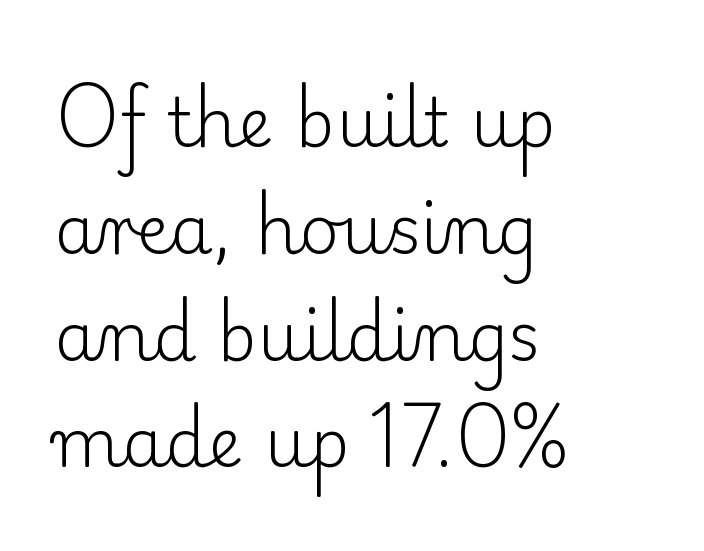
{"italic": "no", "bold": "no", "weight": "light", "width": "normal", "stroke_contrast": "low", "x_height": "small", "monospaced": "no", "underline": "no", "align": "left", "line_spacing": "normal", "line_spacing_ratio": 1.57, "letter_spacing": "normal", "letter_spacing_em": 0.0, "glyph_px": 68}
